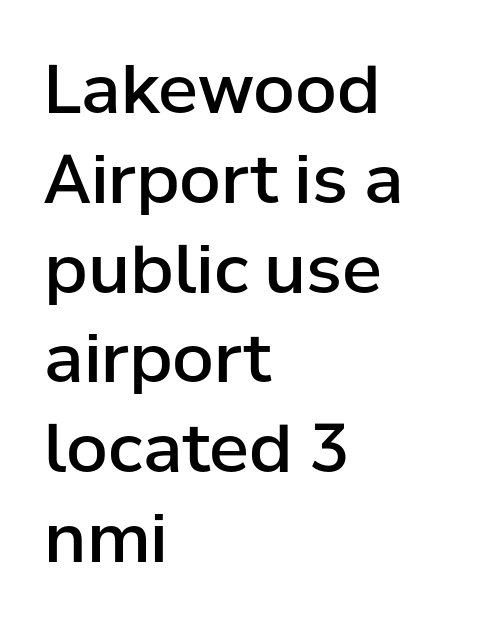
{"serif": "no", "italic": "no", "bold": "semi", "weight": "semibold", "width": "normal", "stroke_contrast": "low", "x_height": "medium", "monospaced": "no", "underline": "no", "align": "left", "line_spacing": "normal", "line_spacing_ratio": 1.34, "letter_spacing": "normal", "letter_spacing_em": 0.0, "glyph_px": 67}
